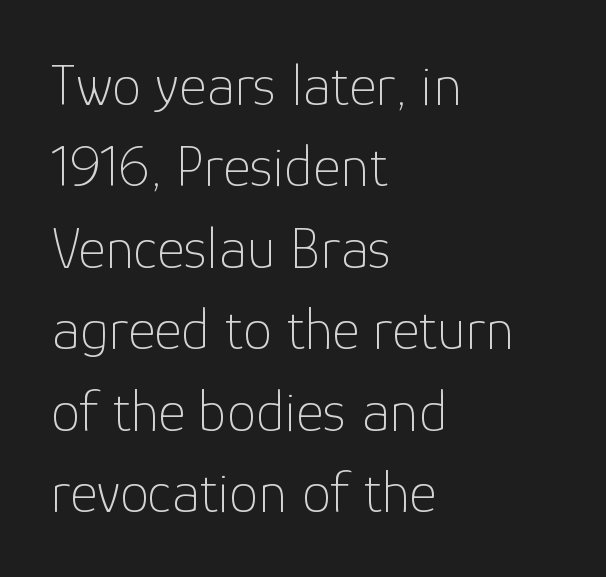
The image shows 59 px thin sans-serif type, upright; set left-aligned, normal line spacing (1.38x), normal letter spacing, not underlined; low stroke contrast and a medium x-height.
